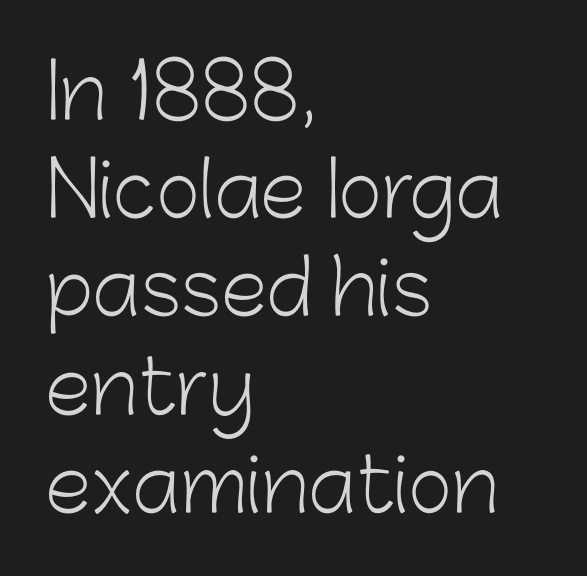
The letters stand straight up with perfectly vertical stems. Is the stroke heavy? The answer is a plain regular-or-lighter. Caption: standard tracking, unaltered. Typeset ragged right — the left edge is the straight one. The space directly below the letters is spotless. In terms of letterform style, serifs are entirely absent.
